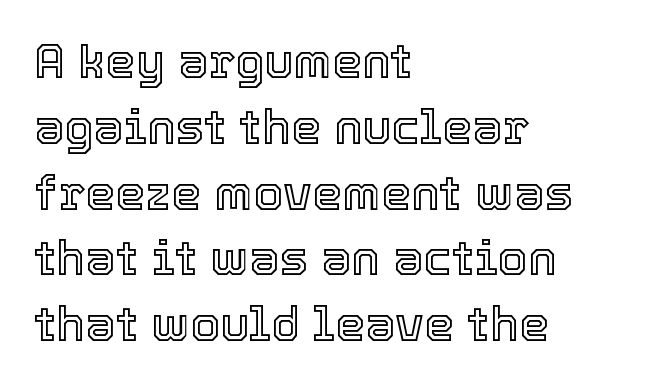
Q: Is the text italic (slanted)? A: No, it is upright.
Q: Is the text underlined? A: No.
Q: How is the paragraph aligned? A: Left-aligned.
Q: Is the spacing between letters normal or unusually wide? A: Normal.
Q: Is the spacing between lines tight, normal or loose? A: Normal.
Q: Width (condensed, normal, or wide)? A: Normal.
Q: x-height? A: Medium.
Q: Monospaced? A: No.
